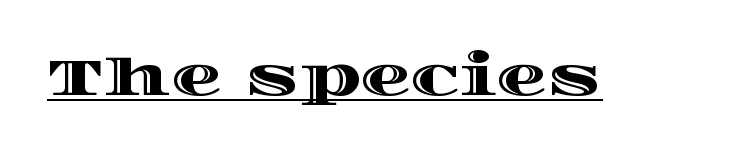
{"italic": "no", "width": "wide", "x_height": "large", "monospaced": "no", "underline": "yes", "letter_spacing": "normal", "letter_spacing_em": 0.0, "glyph_px": 51}
